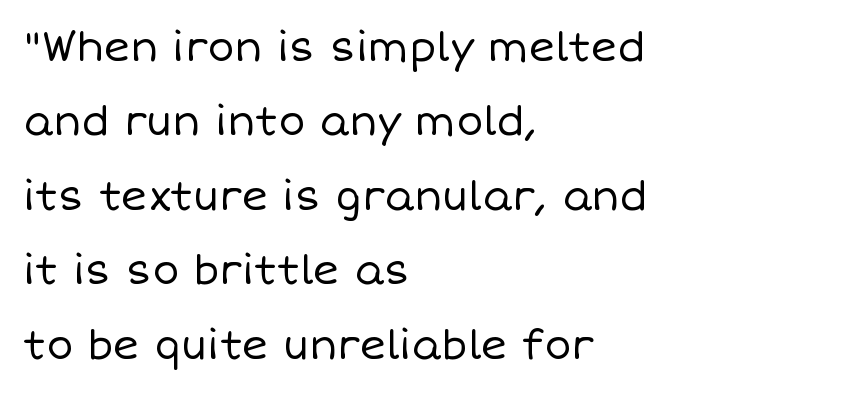
Q: Is the text bold? A: No.
Q: Is the text italic (slanted)? A: No, it is upright.
Q: Is the text underlined? A: No.
Q: How is the paragraph aligned? A: Left-aligned.
Q: Is the spacing between letters normal or unusually wide? A: Normal.
Q: Width (condensed, normal, or wide)? A: Normal.
Q: Stroke contrast? A: Low.
Q: x-height? A: Large.
Q: Monospaced? A: No.
